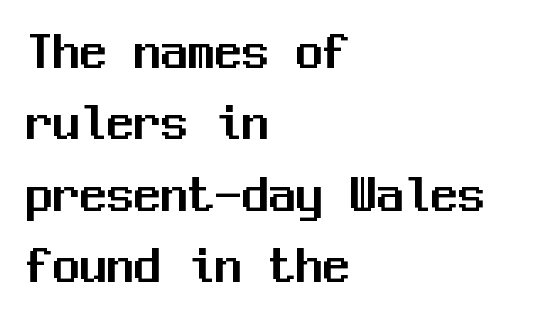
{"serif": "no", "italic": "no", "width": "normal", "stroke_contrast": "medium", "x_height": "medium", "monospaced": "yes", "underline": "no", "align": "left", "line_spacing": "normal", "line_spacing_ratio": 1.32, "letter_spacing": "normal", "letter_spacing_em": 0.0, "glyph_px": 54}
